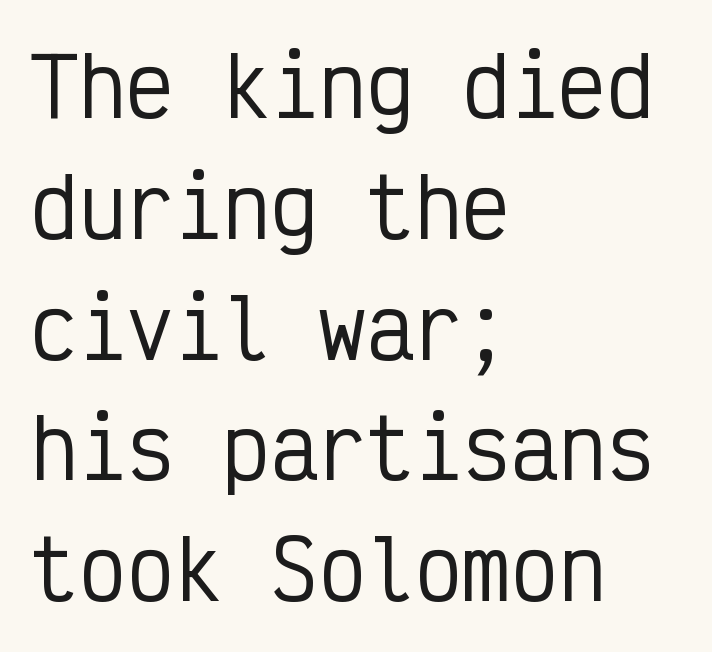
Q: Is the text italic (slanted)? A: No, it is upright.
Q: Is the typeface a serif or a sans-serif typeface? A: Sans-serif.
Q: Is the text underlined? A: No.
Q: How is the paragraph aligned? A: Left-aligned.
Q: Is the spacing between letters normal or unusually wide? A: Normal.
Q: Is the spacing between lines tight, normal or loose? A: Normal.
Q: Width (condensed, normal, or wide)? A: Condensed.
Q: Stroke contrast? A: Low.
Q: x-height? A: Medium.
Q: Monospaced? A: Yes.
